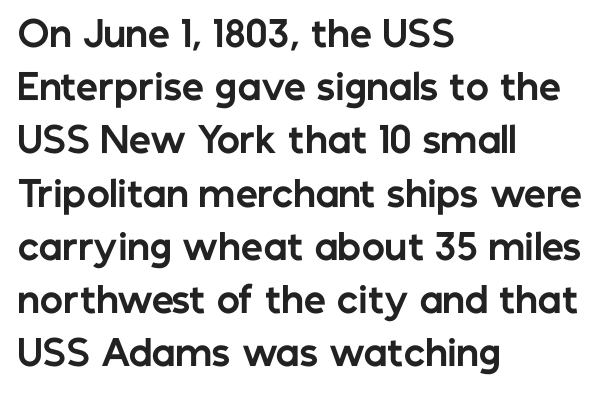
Q: Is the text bold? A: Yes.
Q: Is the text italic (slanted)? A: No, it is upright.
Q: Is the typeface a serif or a sans-serif typeface? A: Sans-serif.
Q: Is the text underlined? A: No.
Q: How is the paragraph aligned? A: Left-aligned.
Q: Is the spacing between letters normal or unusually wide? A: Normal.
Q: Is the spacing between lines tight, normal or loose? A: Normal.
Q: Width (condensed, normal, or wide)? A: Normal.
Q: Stroke contrast? A: Low.
Q: x-height? A: Medium.
Q: Monospaced? A: No.
